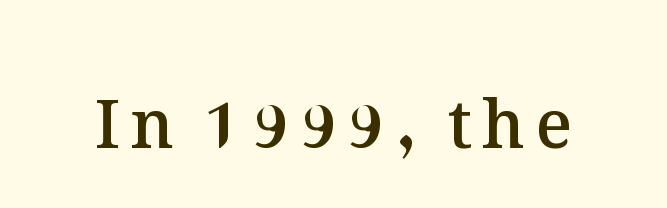
{"italic": "no", "bold": "semi", "weight": "semibold", "width": "normal", "stroke_contrast": "medium", "x_height": "medium", "monospaced": "no", "underline": "no", "glyph_px": 67}
